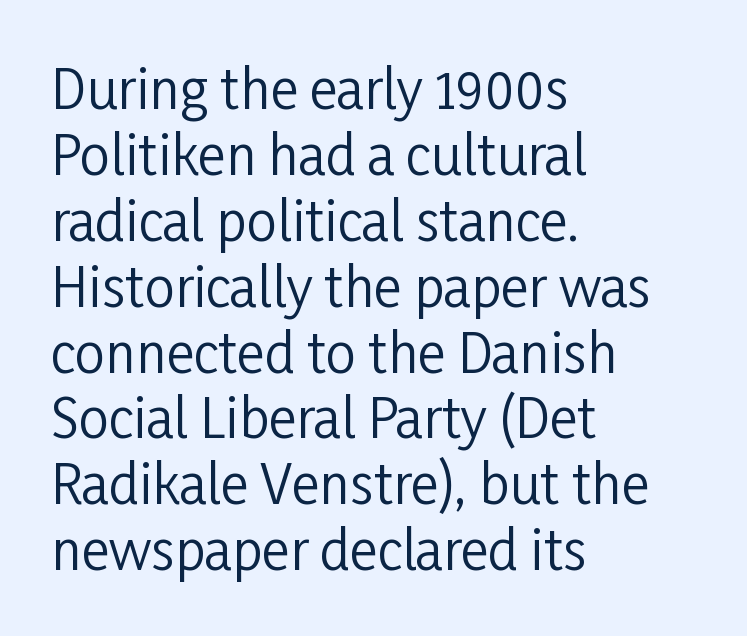
{"serif": "no", "italic": "no", "bold": "no", "weight": "regular", "width": "condensed", "stroke_contrast": "low", "x_height": "medium", "monospaced": "no", "underline": "no", "align": "left", "line_spacing_ratio": 1.22, "letter_spacing": "normal", "letter_spacing_em": 0.0, "glyph_px": 54}
